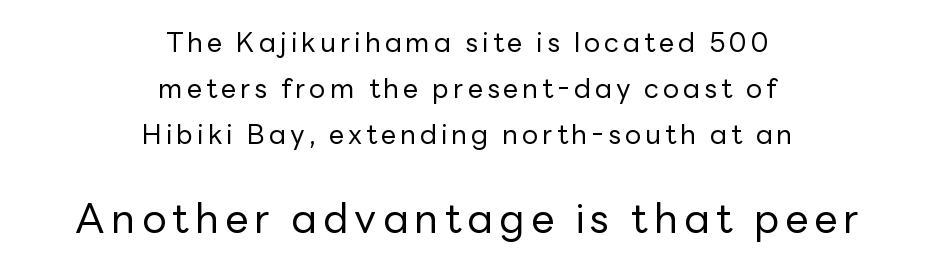
The image shows 41 px regular-weight sans-serif type, upright; set centered, line spacing 1.71x, not underlined; the second (bottom) block is 1.52x larger; low stroke contrast and a medium x-height.
